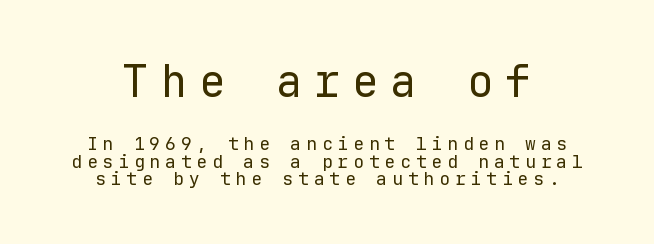
The paragraph shown floats in the horizontal middle. Glance below the letters and you will spot only blank space. These two chunks differ in scale, with the top chunk taking the larger measure. Spacing between characters has been opened up far beyond the box default.
